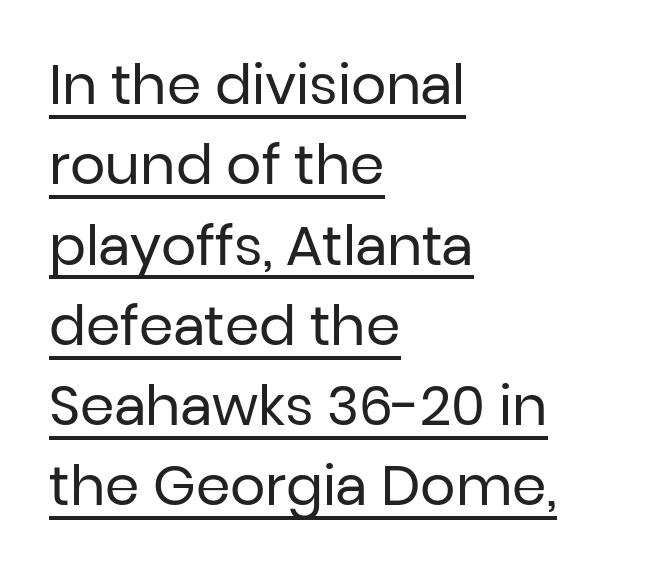
The image shows 55 px regular-weight sans-serif type, upright; set left-aligned, normal line spacing (1.46x), normal letter spacing, underlined; low stroke contrast and a medium x-height.
